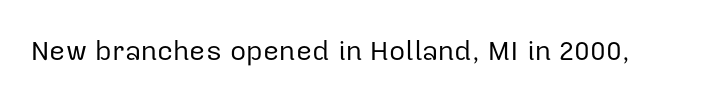
The image shows 28 px regular-weight sans-serif type, upright; set normal letter spacing, not underlined; low stroke contrast and a medium x-height.
